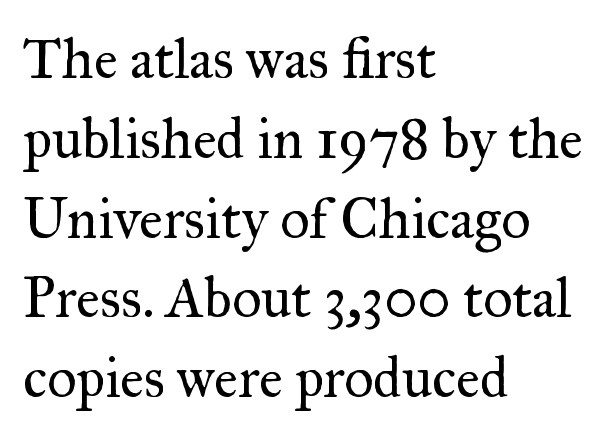
Q: Is the text bold? A: No.
Q: Is the text italic (slanted)? A: No, it is upright.
Q: Is the typeface a serif or a sans-serif typeface? A: Serif.
Q: Is the text underlined? A: No.
Q: How is the paragraph aligned? A: Left-aligned.
Q: Is the spacing between letters normal or unusually wide? A: Normal.
Q: Is the spacing between lines tight, normal or loose? A: Normal.
Q: Width (condensed, normal, or wide)? A: Normal.
Q: Stroke contrast? A: Medium.
Q: x-height? A: Small.
Q: Monospaced? A: No.
